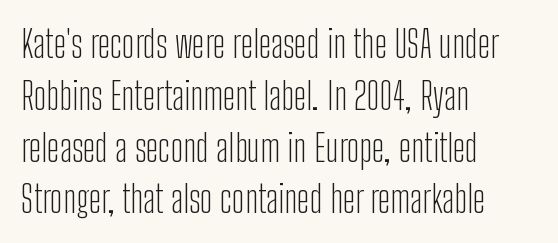
The image shows 37 px light, condensed sans-serif type, upright; set left-aligned, normal line spacing (1.4x), normal letter spacing, not underlined; low stroke contrast and a medium x-height.
